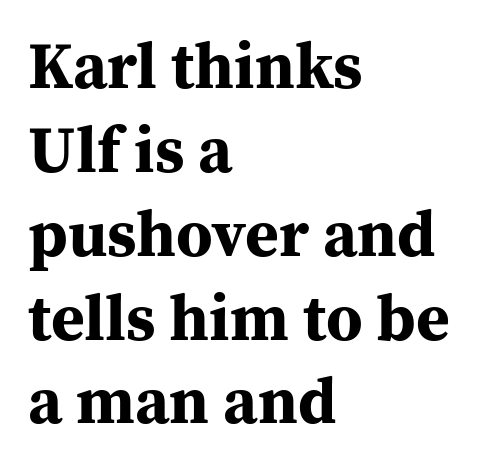
{"serif": "yes", "italic": "no", "bold": "yes", "weight": "bold", "width": "normal", "stroke_contrast": "medium", "x_height": "medium", "monospaced": "no", "underline": "no", "align": "left", "line_spacing": "normal", "line_spacing_ratio": 1.29, "letter_spacing": "normal", "letter_spacing_em": 0.0, "glyph_px": 65}
